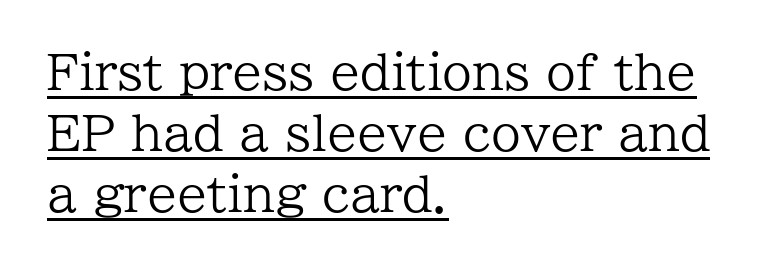
{"serif": "yes", "italic": "no", "bold": "no", "weight": "regular", "width": "normal", "stroke_contrast": "low", "x_height": "medium", "monospaced": "no", "underline": "yes", "align": "left", "line_spacing": "normal", "line_spacing_ratio": 1.27, "letter_spacing": "normal", "letter_spacing_em": 0.0, "glyph_px": 48}
